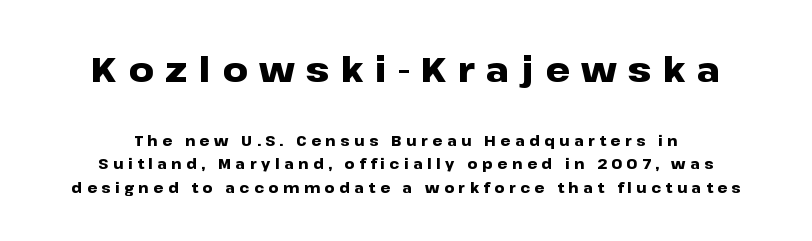
{"serif": "no", "italic": "no", "bold": "yes", "weight": "heavy", "width": "wide", "stroke_contrast": "low", "x_height": "medium", "monospaced": "no", "underline": "no", "line_spacing": "normal", "line_spacing_ratio": 1.68, "letter_spacing": "wide", "letter_spacing_em": 0.33, "larger_block": "first", "size_ratio": 2.5, "glyph_px": 35}
